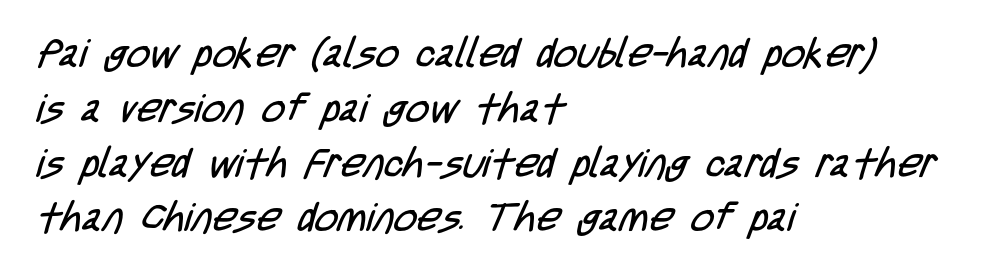
Q: Is the text bold? A: No.
Q: Is the typeface a serif or a sans-serif typeface? A: Sans-serif.
Q: Is the text underlined? A: No.
Q: How is the paragraph aligned? A: Left-aligned.
Q: Is the spacing between letters normal or unusually wide? A: Normal.
Q: Is the spacing between lines tight, normal or loose? A: Normal.
Q: Width (condensed, normal, or wide)? A: Condensed.
Q: Stroke contrast? A: Low.
Q: x-height? A: Large.
Q: Monospaced? A: No.
